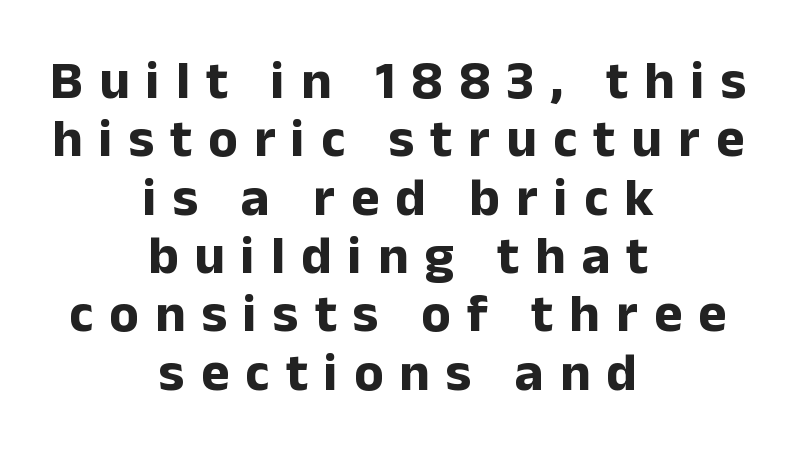
{"serif": "no", "italic": "no", "bold": "yes", "weight": "bold", "width": "normal", "stroke_contrast": "low", "x_height": "medium", "monospaced": "no", "underline": "no", "align": "center", "line_spacing": "tight", "line_spacing_ratio": 1.08, "letter_spacing": "wide", "letter_spacing_em": 0.3, "glyph_px": 54}
